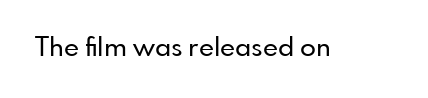
The image shows 26 px text type, upright; set normal letter spacing, not underlined.
